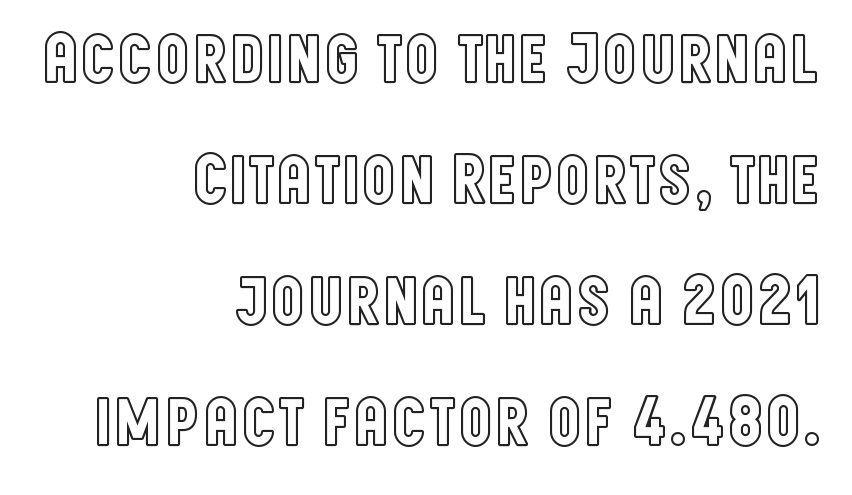
The image shows 70 px condensed type, upright; set right-aligned, line spacing 1.73x, normal letter spacing, not underlined; a large x-height.
